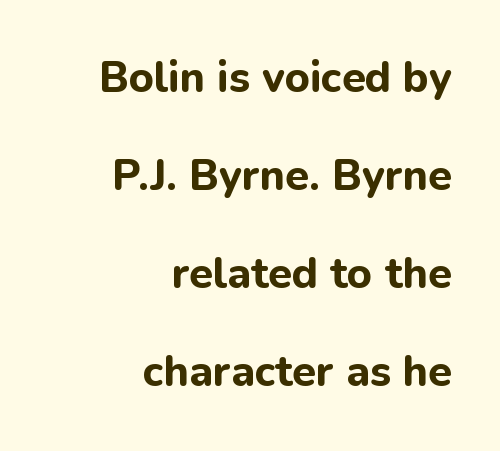
Q: Is the text bold? A: Yes.
Q: Is the text italic (slanted)? A: No, it is upright.
Q: Is the typeface a serif or a sans-serif typeface? A: Sans-serif.
Q: Is the text underlined? A: No.
Q: How is the paragraph aligned? A: Right-aligned.
Q: Is the spacing between letters normal or unusually wide? A: Normal.
Q: Is the spacing between lines tight, normal or loose? A: Loose.
Q: Width (condensed, normal, or wide)? A: Normal.
Q: Stroke contrast? A: Low.
Q: x-height? A: Medium.
Q: Monospaced? A: No.
